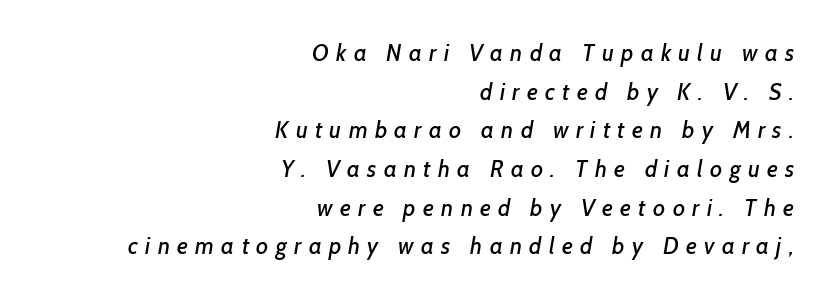
The specimen omits any rule beneath the text block's lines. The leading is moderate, giving the passage an even texture. Horizontally, the lines are justified to the trailing edge only. Each word looks stretched out because of the extra space between its letters.
